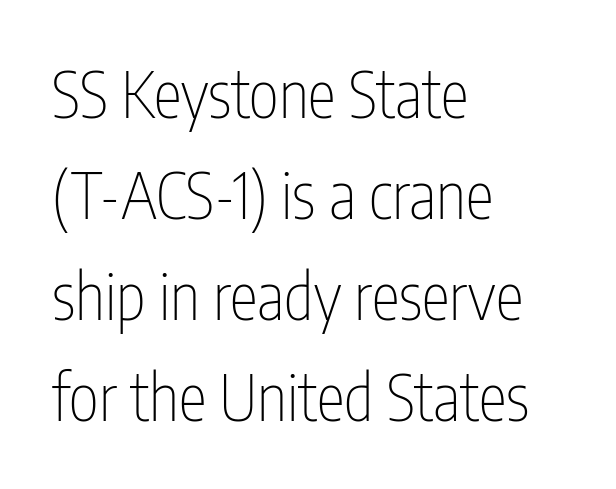
These lines are rendered in a variable-pitch font. To sum up the face: it is a sans, with no serifs. Nothing unusual about the tracking: characters are spaced as the font intends. How would I describe the line gaps? Plain and ordinary. Caption: face not bold, strokes unweighted. If you drew a line through each stem, it would be perfectly vertical.
